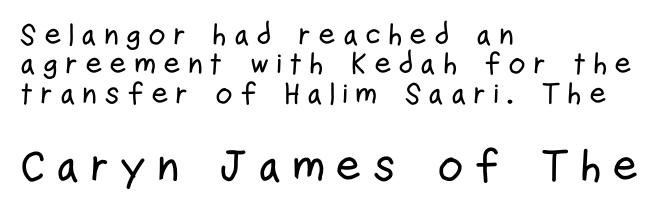
Q: Is the text italic (slanted)? A: No, it is upright.
Q: Is the typeface a serif or a sans-serif typeface? A: Sans-serif.
Q: Is the text underlined? A: No.
Q: How is the paragraph aligned? A: Left-aligned.
Q: Is the spacing between letters normal or unusually wide? A: Unusually wide.
Q: Is the spacing between lines tight, normal or loose? A: Tight.
Q: Which block of text is set in a larger size, the first (top) or the second (bottom)? A: The second (bottom) one.
Q: Width (condensed, normal, or wide)? A: Condensed.
Q: Stroke contrast? A: Low.
Q: x-height? A: Medium.
Q: Monospaced? A: No.
